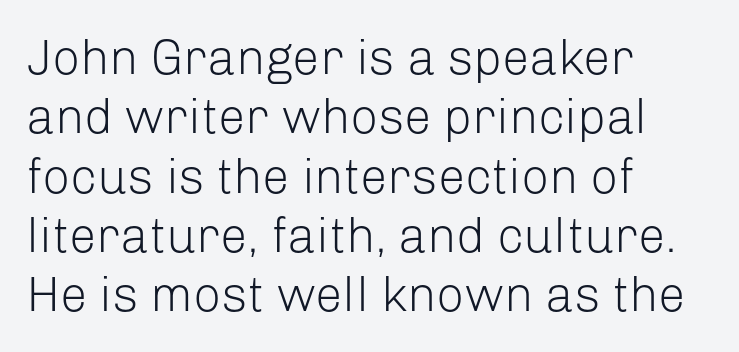
Q: Is the text bold? A: No.
Q: Is the text italic (slanted)? A: No, it is upright.
Q: Is the typeface a serif or a sans-serif typeface? A: Sans-serif.
Q: Is the text underlined? A: No.
Q: How is the paragraph aligned? A: Left-aligned.
Q: Is the spacing between letters normal or unusually wide? A: Normal.
Q: Width (condensed, normal, or wide)? A: Normal.
Q: Stroke contrast? A: Low.
Q: x-height? A: Medium.
Q: Monospaced? A: No.
